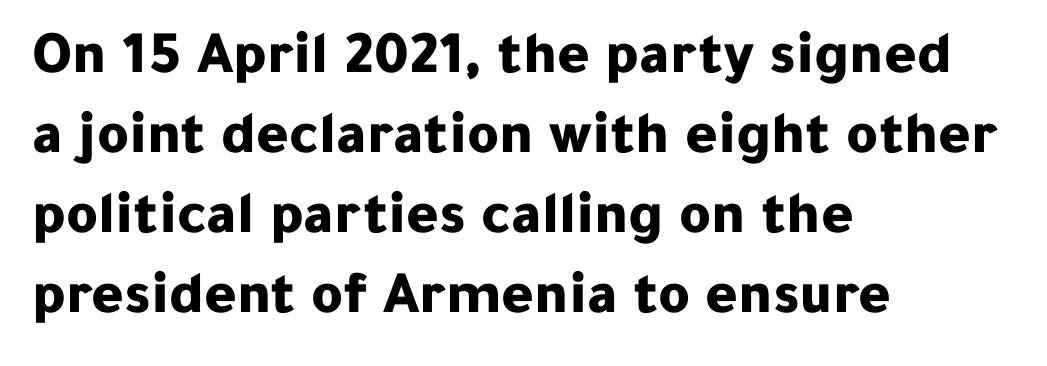
The image shows 61 px bold sans-serif type, upright; set left-aligned, normal line spacing (1.31x), normal letter spacing, not underlined; low stroke contrast and a medium x-height.
